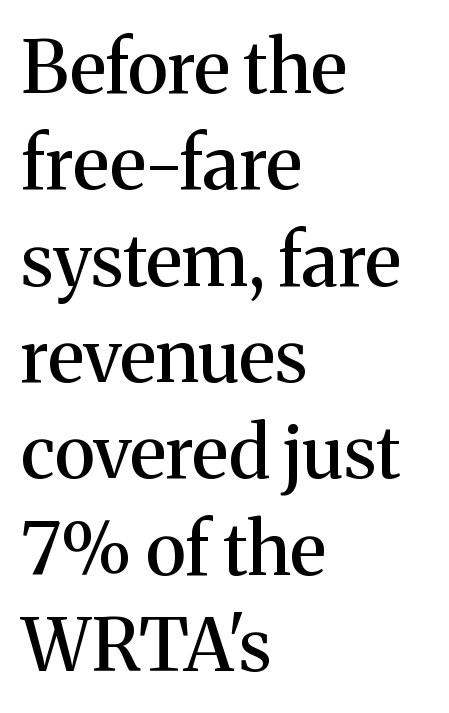
The image shows 73 px serif type, upright; set left-aligned, normal line spacing (1.32x), normal letter spacing, not underlined; medium stroke contrast and a medium x-height.
